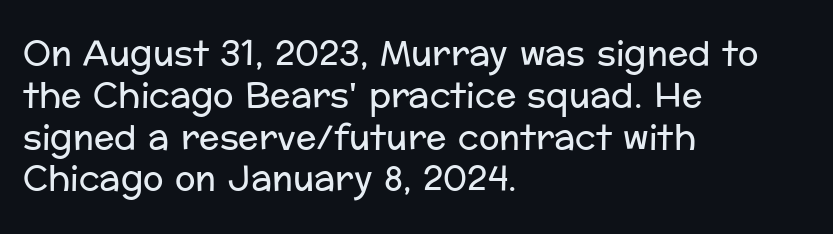
{"serif": "no", "italic": "no", "bold": "no", "weight": "regular", "width": "normal", "stroke_contrast": "low", "x_height": "medium", "monospaced": "no", "underline": "no", "align": "left", "line_spacing_ratio": 1.23, "letter_spacing": "normal", "letter_spacing_em": 0.0, "glyph_px": 34}
